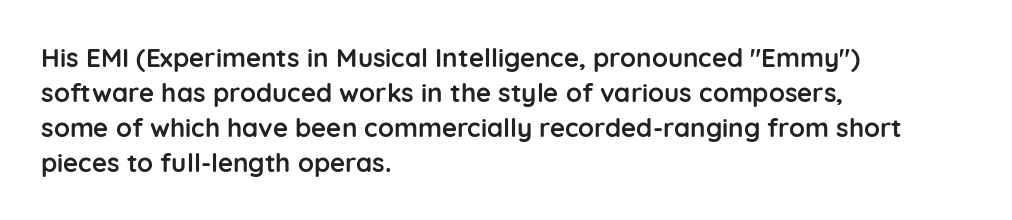
The image shows 26 px bold type, upright; set left-aligned, normal line spacing (1.34x), normal letter spacing, not underlined.
